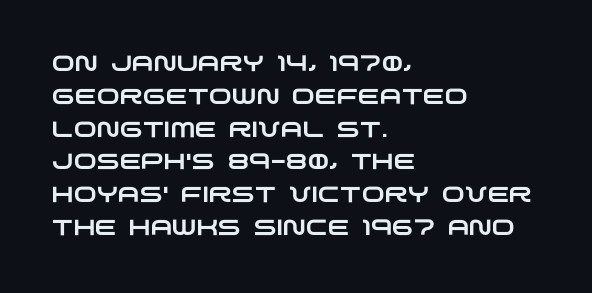
Q: Is the text underlined? A: No.
Q: How is the paragraph aligned? A: Left-aligned.
Q: Is the spacing between letters normal or unusually wide? A: Normal.
Q: Is the spacing between lines tight, normal or loose? A: Normal.
